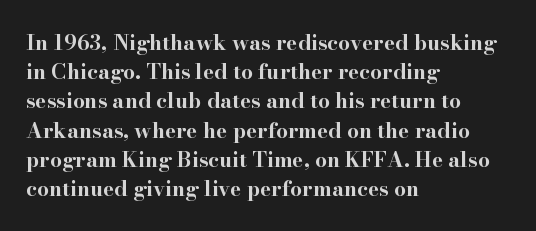
Q: Is the text bold? A: Yes.
Q: Is the text italic (slanted)? A: No, it is upright.
Q: Is the text underlined? A: No.
Q: How is the paragraph aligned? A: Left-aligned.
Q: Is the spacing between letters normal or unusually wide? A: Normal.
Q: Is the spacing between lines tight, normal or loose? A: Normal.
